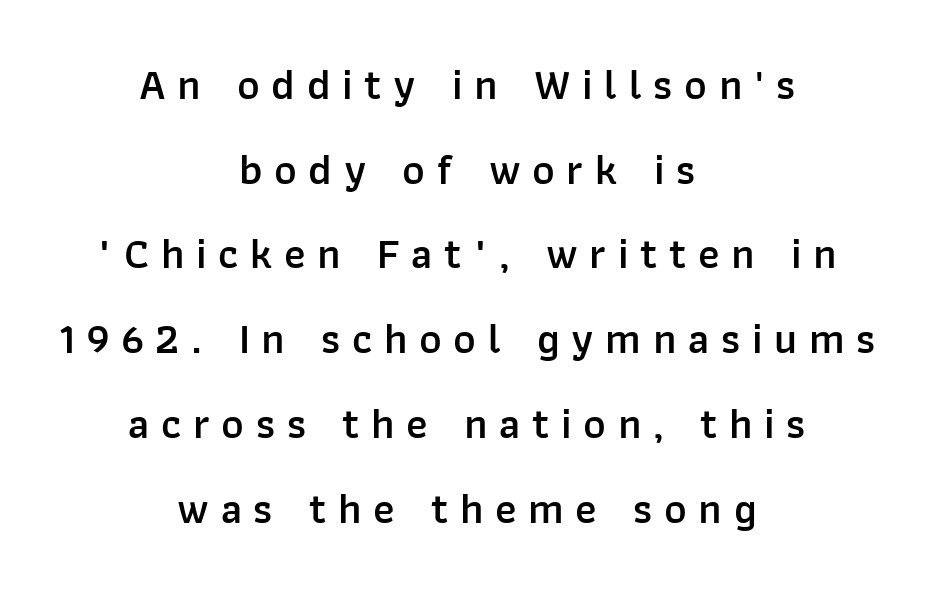
{"serif": "no", "italic": "no", "bold": "semi", "weight": "semibold", "width": "normal", "stroke_contrast": "low", "x_height": "medium", "monospaced": "no", "underline": "no", "align": "center", "line_spacing": "loose", "line_spacing_ratio": 1.97, "letter_spacing": "wide", "letter_spacing_em": 0.27, "glyph_px": 43}
